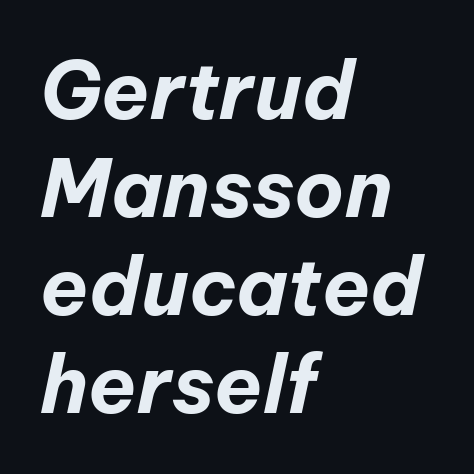
The image shows 79 px bold type, italic (leaning right); set left-aligned, line spacing 1.24x, normal letter spacing, not underlined; low stroke contrast and a medium x-height.
